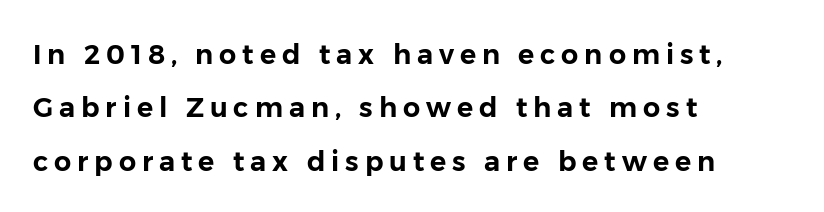
{"italic": "no", "underline": "no", "align": "left", "line_spacing": "loose", "line_spacing_ratio": 1.98, "letter_spacing": "wide", "letter_spacing_em": 0.22, "glyph_px": 27}
